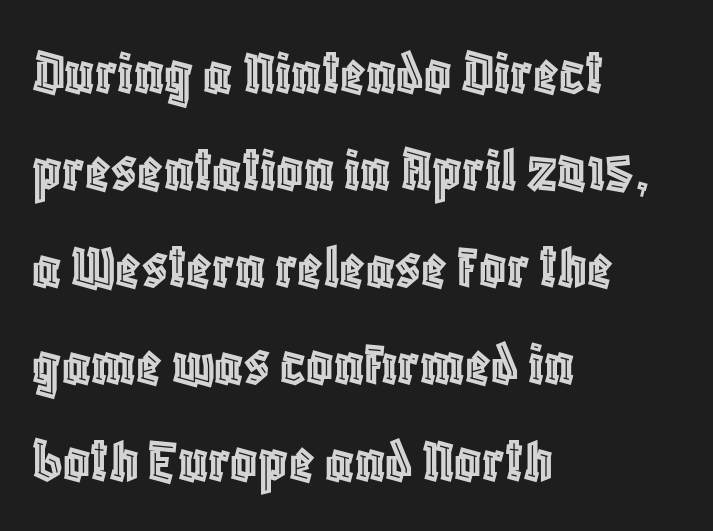
The image shows 66 px condensed type, upright; set left-aligned, normal line spacing (1.47x), normal letter spacing, not underlined; a large x-height.
